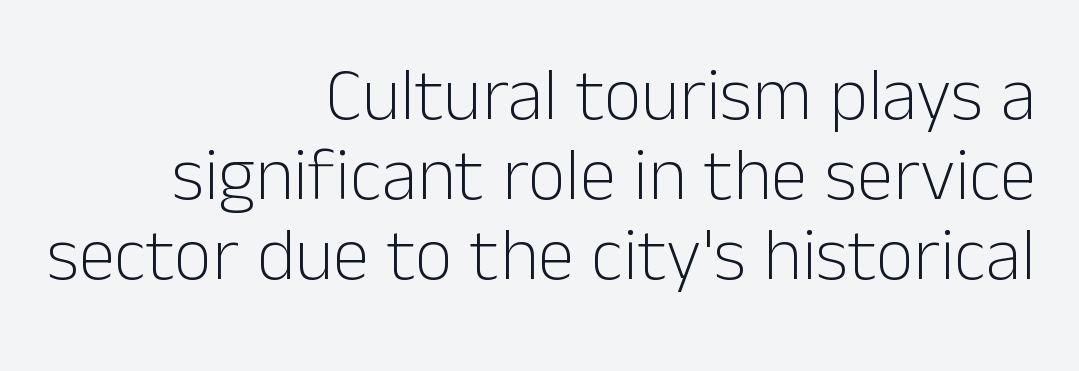
The image shows 74 px light sans-serif type, upright; set right-aligned, tight line spacing (1.08x), normal letter spacing, not underlined; low stroke contrast and a medium x-height.
